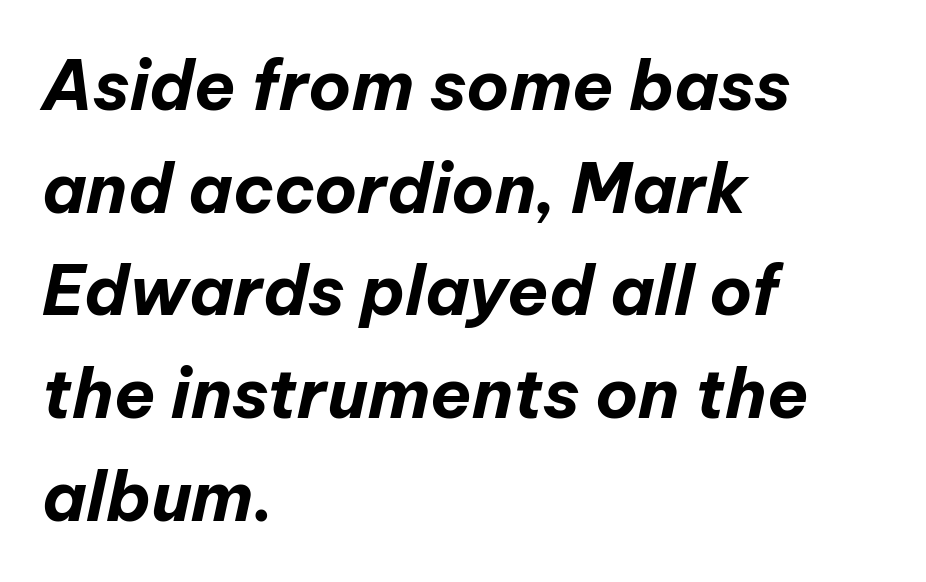
{"italic": "yes", "lean": "right", "slant_degrees": 12, "bold": "yes", "weight": "bold", "width": "normal", "stroke_contrast": "low", "x_height": "medium", "monospaced": "no", "underline": "no", "align": "left", "line_spacing": "normal", "line_spacing_ratio": 1.51, "letter_spacing": "normal", "letter_spacing_em": 0.0, "glyph_px": 68}
